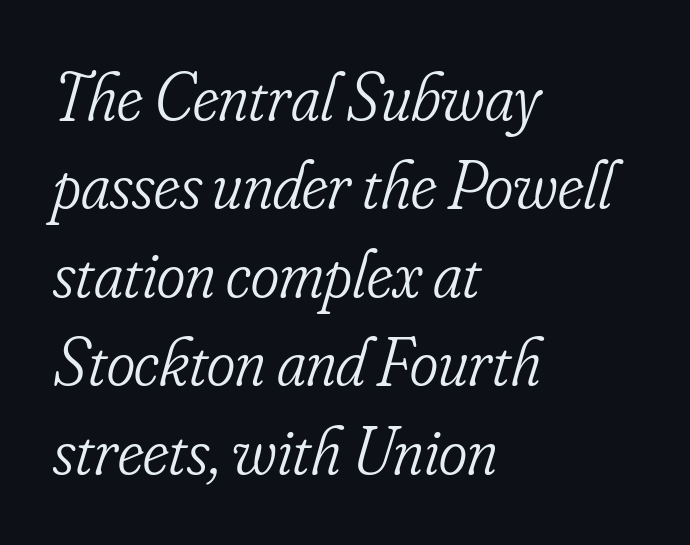
The font family rendered here belongs to the serif group. Short and long lines alike share a common starting point at left. Just letters on the line, the space beneath them empty. Is there much room between lines? A standard amount, neither cramped nor airy. The font is comparable to plain body text, perhaps lighter.
